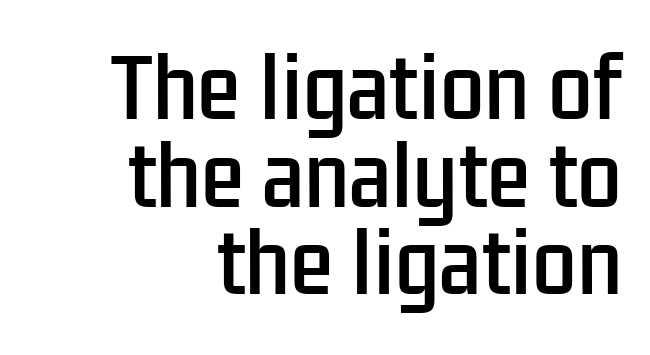
{"serif": "no", "italic": "no", "width": "condensed", "stroke_contrast": "low", "x_height": "medium", "monospaced": "no", "underline": "no", "align": "right", "line_spacing": "tight", "line_spacing_ratio": 1.11, "letter_spacing": "normal", "letter_spacing_em": 0.0, "glyph_px": 79}
